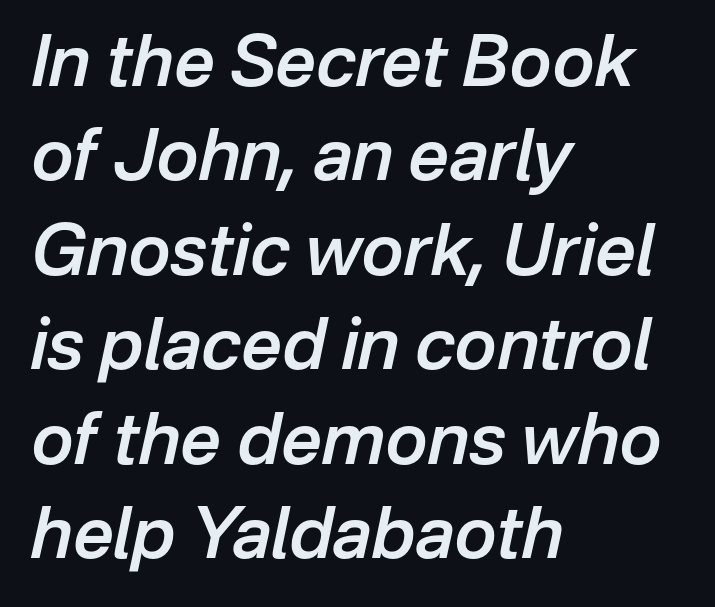
This sample has the flowing, uneven cadence of proportional lettering. The space directly below the letters is spotless. Look at the stroke-to-counter ratio: somewhat heavy, a semibold. Every character sits at an angle, as italics do.
